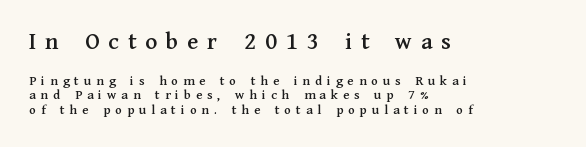
{"italic": "no", "underline": "no", "align": "left", "line_spacing": "tight", "line_spacing_ratio": 1.01, "letter_spacing": "wide", "letter_spacing_em": 0.35, "larger_block": "first", "size_ratio": 1.79, "glyph_px": 25}
